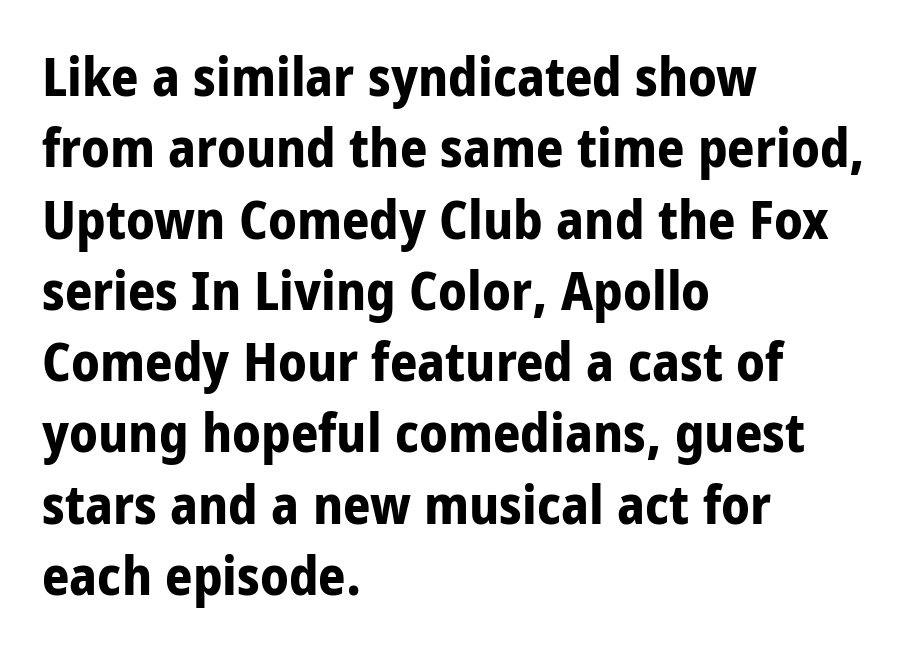
The lines sit at an ordinary, default distance from one another. A roman cut, with each character standing at attention. Is this a fixed-width face? No — the glyphs have proportional, varying widths. How are the letters spaced? Ordinarily, with no added tracking. Grotesque or geometric, the face here clearly has no serifs. The space directly below the letters is spotless.
